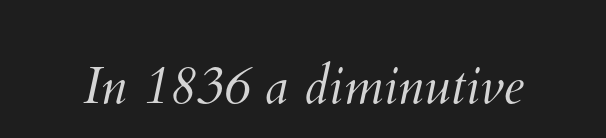
Q: Is the text bold? A: No.
Q: Is the text underlined? A: No.
Q: Is the spacing between letters normal or unusually wide? A: Normal.
Q: Width (condensed, normal, or wide)? A: Normal.
Q: Stroke contrast? A: Medium.
Q: x-height? A: Small.
Q: Monospaced? A: No.
